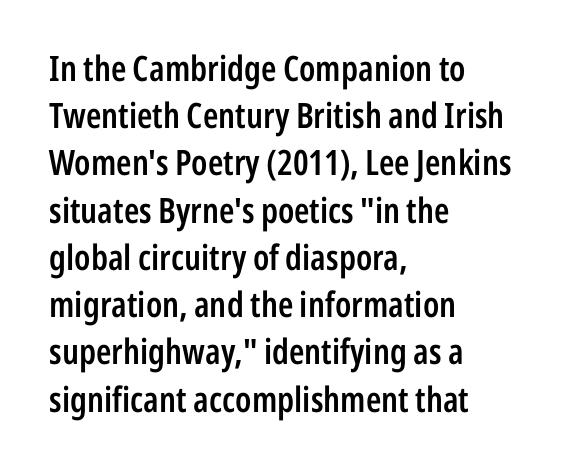
Q: Is the text bold? A: Semi-bold.
Q: Is the text italic (slanted)? A: No, it is upright.
Q: Is the typeface a serif or a sans-serif typeface? A: Sans-serif.
Q: Is the text underlined? A: No.
Q: How is the paragraph aligned? A: Left-aligned.
Q: Is the spacing between letters normal or unusually wide? A: Normal.
Q: Is the spacing between lines tight, normal or loose? A: Normal.
Q: Width (condensed, normal, or wide)? A: Condensed.
Q: Stroke contrast? A: Low.
Q: x-height? A: Medium.
Q: Monospaced? A: No.
